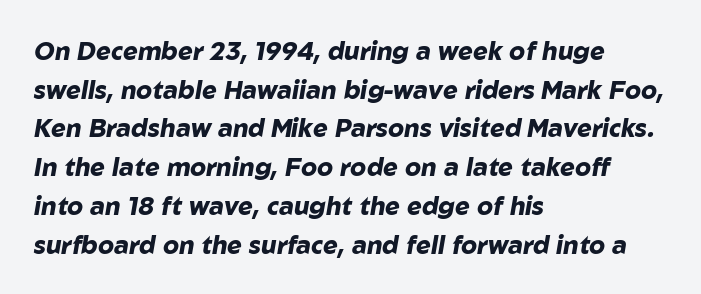
{"italic": "yes", "lean": "right", "slant_degrees": 10, "bold": "yes", "underline": "no", "align": "left", "line_spacing": "normal", "line_spacing_ratio": 1.55, "letter_spacing": "normal", "letter_spacing_em": 0.0, "glyph_px": 25}
